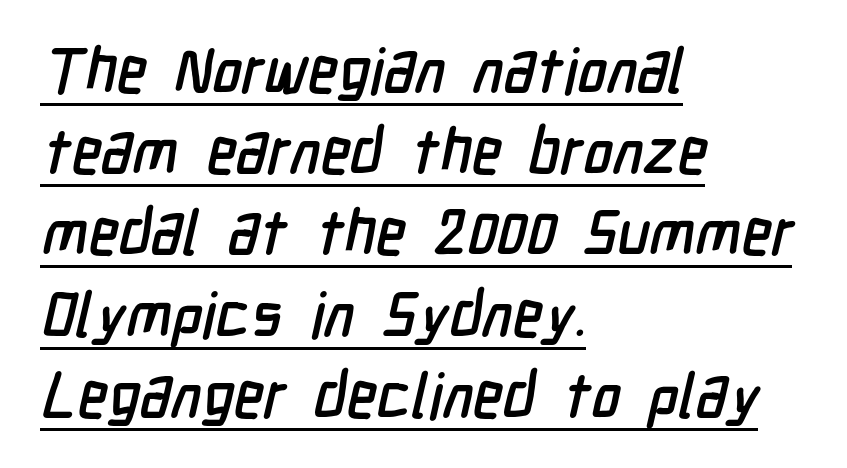
What stands out about the letter spacing? Nothing — it is the standard amount. This is sans-serif lettering, the kind often seen on screens and signage. A student would call this left alignment; a typographer would say flush left, rag right. Is there much room between lines? A standard amount, neither cramped nor airy. The sample's only ornament is a line tracing under the words.
